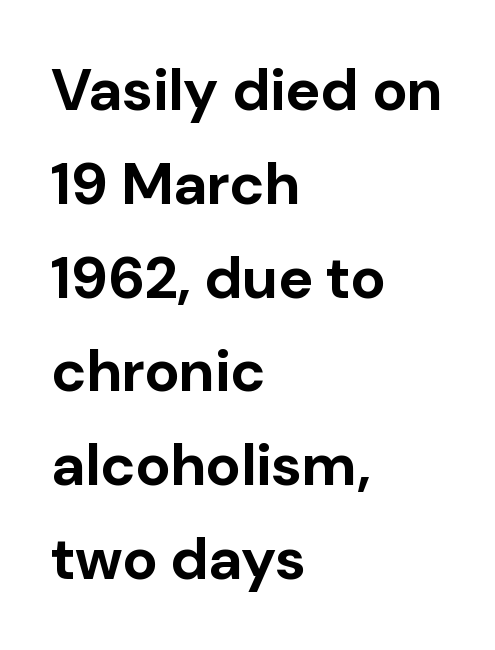
The image shows 59 px bold sans-serif type, upright; set left-aligned, normal line spacing (1.59x), normal letter spacing, not underlined; low stroke contrast and a medium x-height.
